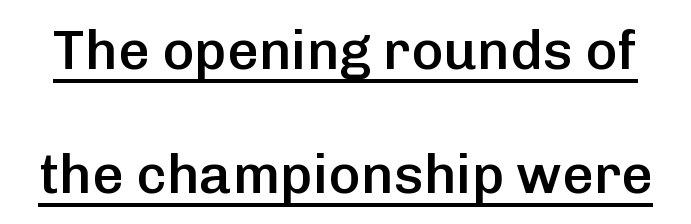
Q: Is the text bold? A: Semi-bold.
Q: Is the text italic (slanted)? A: No, it is upright.
Q: Is the typeface a serif or a sans-serif typeface? A: Sans-serif.
Q: Is the text underlined? A: Yes.
Q: Is the spacing between letters normal or unusually wide? A: Normal.
Q: Is the spacing between lines tight, normal or loose? A: Loose.
Q: Width (condensed, normal, or wide)? A: Normal.
Q: Stroke contrast? A: Low.
Q: x-height? A: Medium.
Q: Monospaced? A: No.
